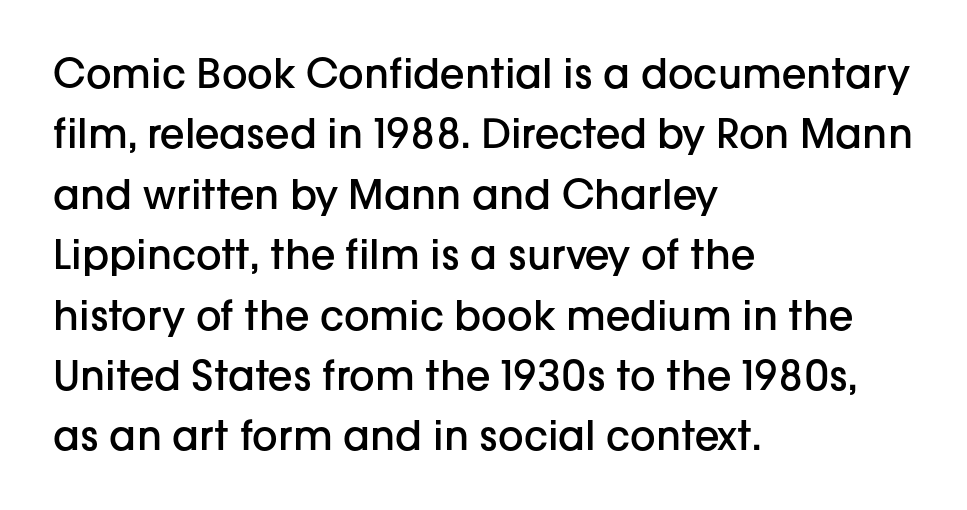
This is the regular roman posture of the typeface. Vertically, the passage feels balanced, rows spaced as you'd expect. Standard letterfit; no display-style spreading of the glyphs. A sans-serif font was chosen for this passage.
